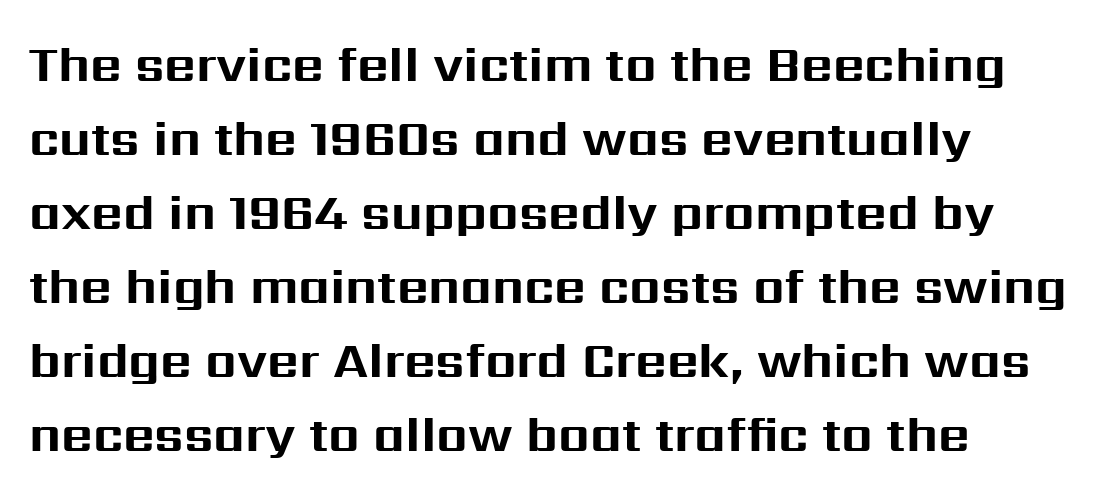
{"serif": "no", "italic": "no", "bold": "yes", "weight": "bold", "width": "normal", "stroke_contrast": "medium", "x_height": "medium", "monospaced": "no", "underline": "no", "line_spacing": "normal", "line_spacing_ratio": 1.51, "letter_spacing": "normal", "letter_spacing_em": 0.0, "glyph_px": 49}
